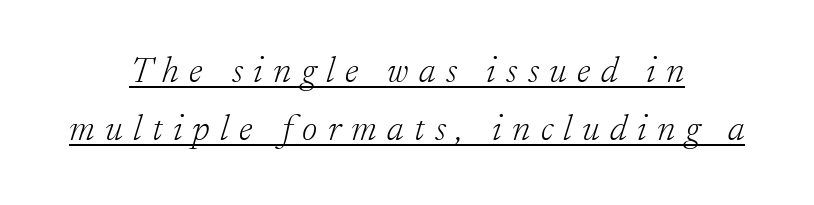
{"serif": "yes", "italic": "yes", "lean": "right", "slant_degrees": 17, "bold": "no", "weight": "light", "width": "normal", "stroke_contrast": "low", "x_height": "small", "monospaced": "no", "underline": "yes", "align": "center", "line_spacing": "normal", "line_spacing_ratio": 1.57, "letter_spacing": "wide", "letter_spacing_em": 0.28, "glyph_px": 37}
